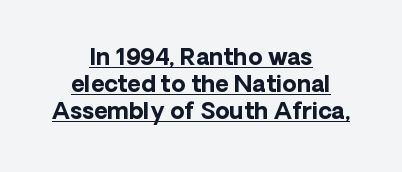
The font's upright variant was chosen for this text. Default kerning and tracking; the words read as compact shapes. Students, this is bold: see how much ink each stroke carries. The typesetter chose a symmetrical, centered arrangement here. Check the space under the baseline: a stroke is drawn there.
